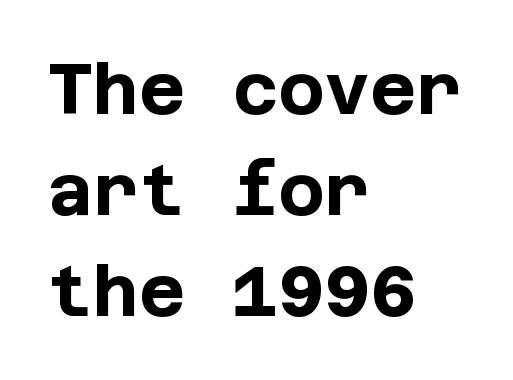
The image shows 71 px bold sans-serif type, upright; set left-aligned, normal line spacing (1.42x), normal letter spacing, not underlined; low stroke contrast and a large x-height.
